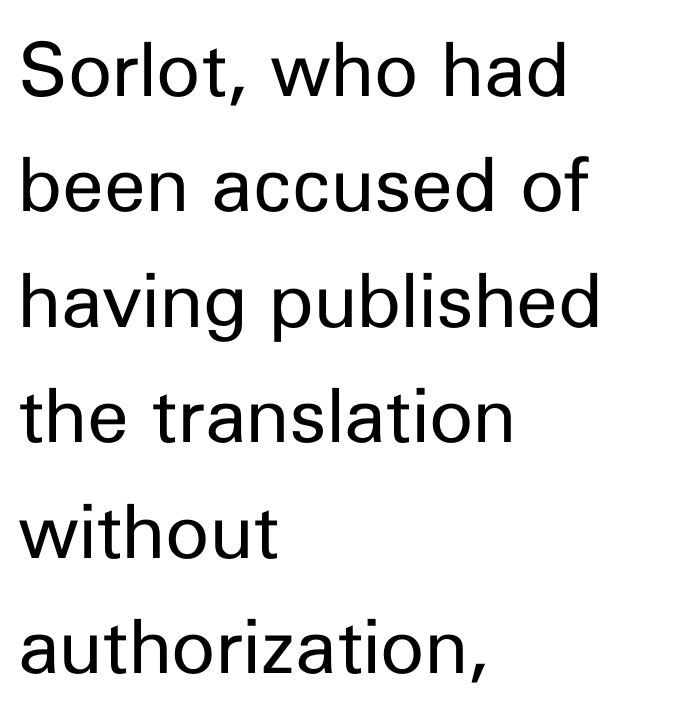
The image shows 75 px regular-weight sans-serif type, upright; set left-aligned, normal line spacing (1.54x), normal letter spacing, not underlined; low stroke contrast and a medium x-height.
